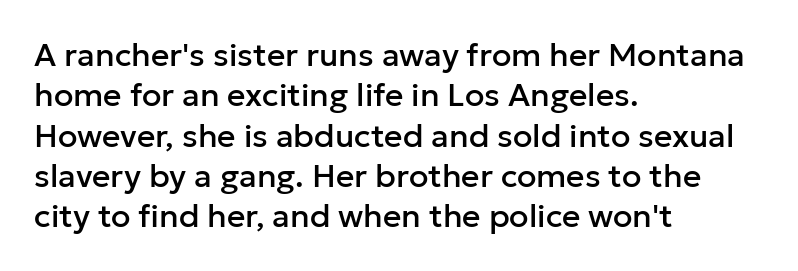
{"serif": "no", "italic": "no", "width": "normal", "stroke_contrast": "low", "x_height": "medium", "monospaced": "no", "underline": "no", "align": "left", "line_spacing": "normal", "line_spacing_ratio": 1.26, "letter_spacing": "normal", "letter_spacing_em": 0.0, "glyph_px": 32}
